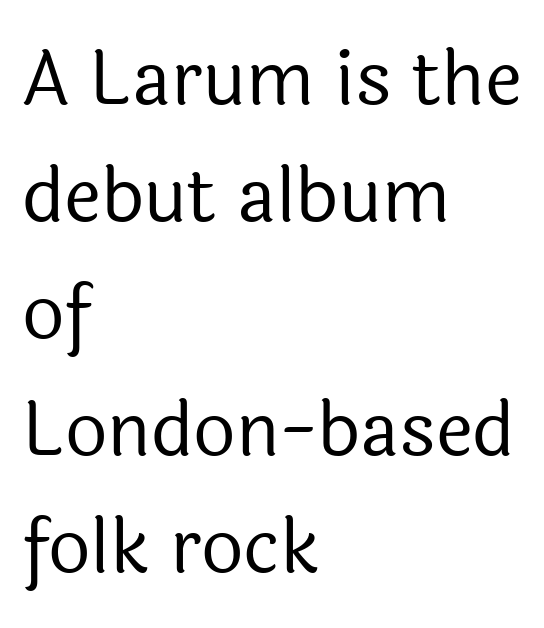
Lines of text with bare space underneath. Counters stay open thanks to moderate or lighter strokes. A typesetter would call this proportional, since set widths differ per character. The rows are spaced the way most documents space them.
